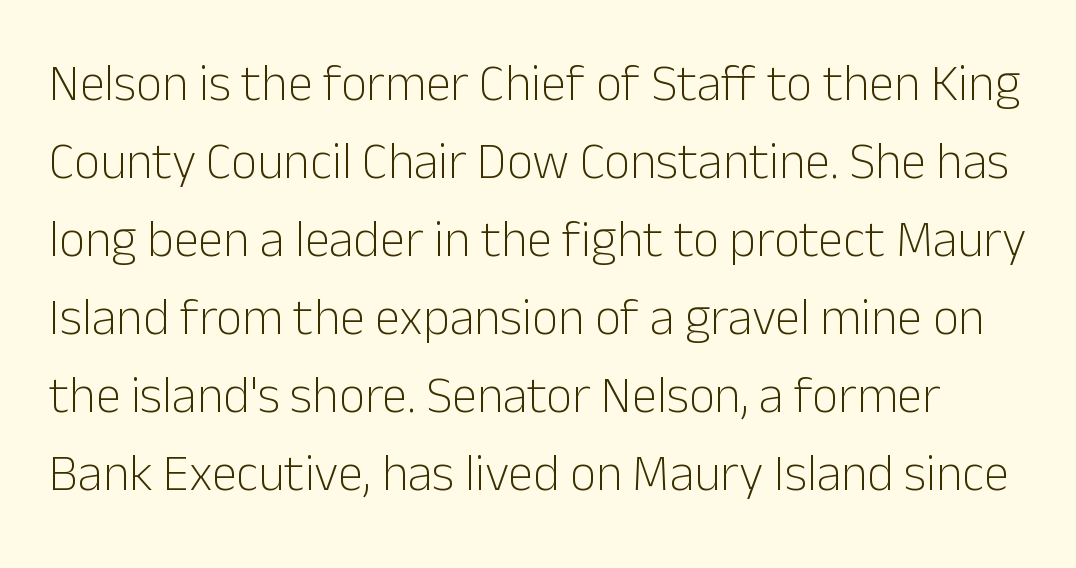
Normally led — the rows are evenly, conventionally spaced. Check where the strokes stop: nothing finishes them off — pure sans. You could not count columns in this text — the font is proportionally spaced. How are the letters spaced? Ordinarily, with no added tracking. The face looks like a standard text weight, possibly lighter.
